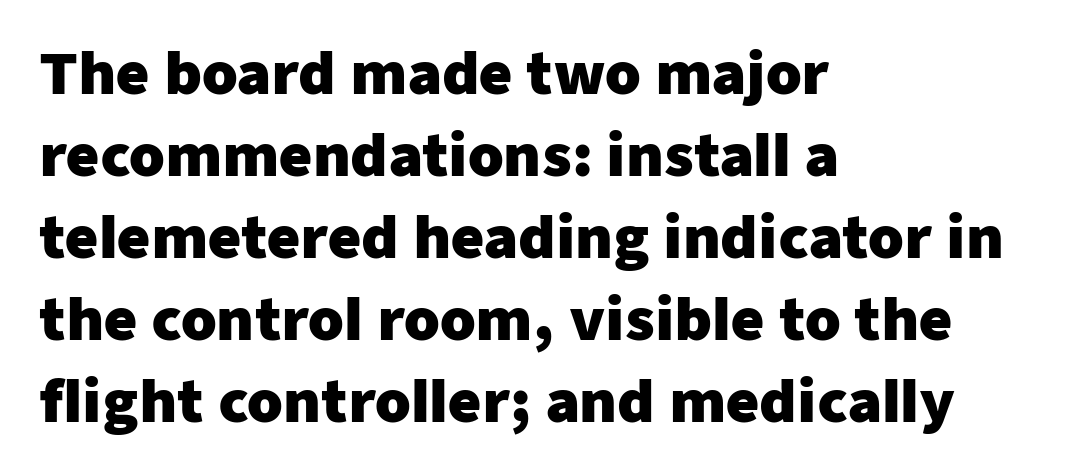
The image shows 57 px heavy sans-serif type, upright; set left-aligned, normal line spacing (1.44x), normal letter spacing, not underlined; low stroke contrast and a medium x-height.
